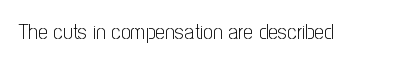
Q: Is the text bold? A: No.
Q: Is the text italic (slanted)? A: No, it is upright.
Q: Is the text underlined? A: No.
Q: Is the spacing between letters normal or unusually wide? A: Normal.
